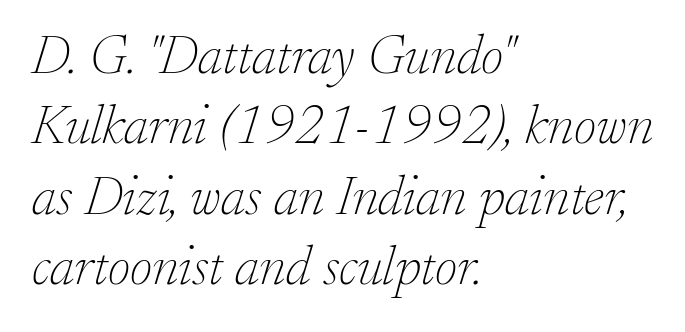
Q: Is the text bold? A: No.
Q: Is the text italic (slanted)? A: Yes, it leans right by about 17 degrees.
Q: Is the typeface a serif or a sans-serif typeface? A: Serif.
Q: Is the text underlined? A: No.
Q: How is the paragraph aligned? A: Left-aligned.
Q: Is the spacing between letters normal or unusually wide? A: Normal.
Q: Is the spacing between lines tight, normal or loose? A: Normal.
Q: Width (condensed, normal, or wide)? A: Normal.
Q: Stroke contrast? A: Low.
Q: x-height? A: Small.
Q: Monospaced? A: No.
